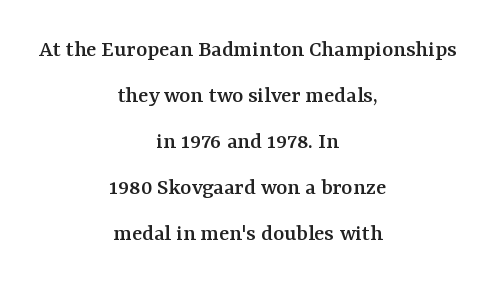
{"italic": "no", "underline": "no", "align": "center", "line_spacing": "loose", "line_spacing_ratio": 1.92, "letter_spacing": "normal", "letter_spacing_em": 0.0, "glyph_px": 24}
